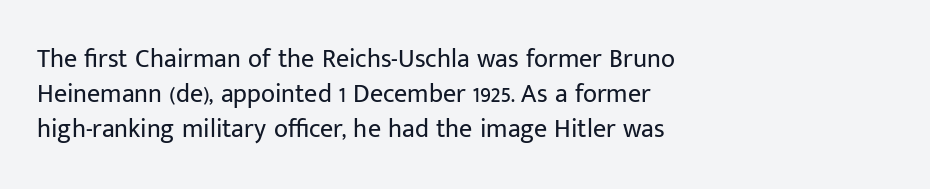
How are the letters spaced? Ordinarily, with no added tracking. Has an underline been added? It has not. Honestly, the row spacing looks completely unremarkable. The font is comparable to plain body text, perhaps lighter. Visually the block forms a straight wall on the left and a jagged coastline on the right.
